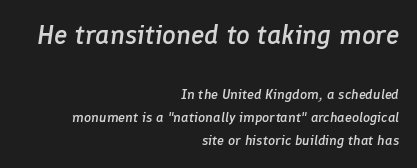
The image shows 27 px text type, italic (leaning right); set right-aligned, normal line spacing (1.67x), normal letter spacing, not underlined; the first (top) block is 1.93x larger.
